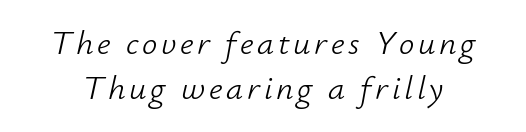
Q: Is the text bold? A: No.
Q: Is the text italic (slanted)? A: Yes, it leans right by about 12 degrees.
Q: Is the text underlined? A: No.
Q: Is the spacing between lines tight, normal or loose? A: Normal.
Q: Width (condensed, normal, or wide)? A: Normal.
Q: Stroke contrast? A: Low.
Q: x-height? A: Small.
Q: Monospaced? A: No.
